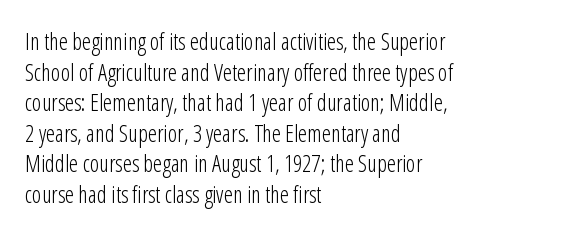
Vertical spacing — default. The text block is weighted toward the left margin, trailing off unevenly rightward. The baseline area is clear. These lines keep a tight, regular rhythm from letter to letter. No extra ink here — the face is not bold.
